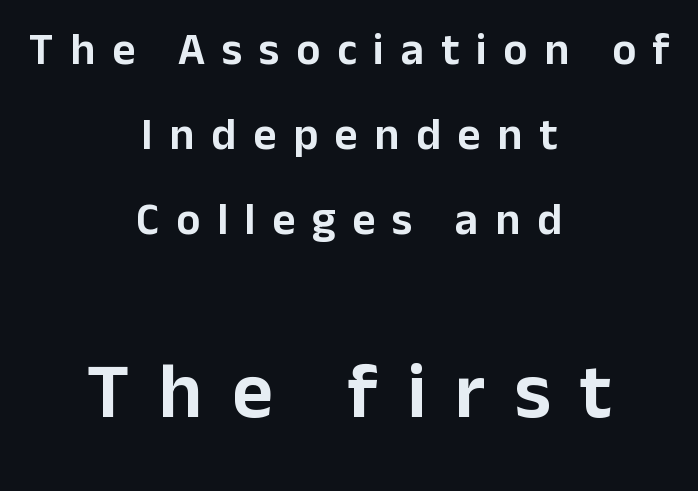
Underline: absent. This is sans-serif lettering, the kind often seen on screens and signage. Quick note: not italic, upright. The gaps between neighbouring characters are conspicuously large. A typesetter would call this proportional, since set widths differ per character. You get the small type first, then a jump to larger type.
